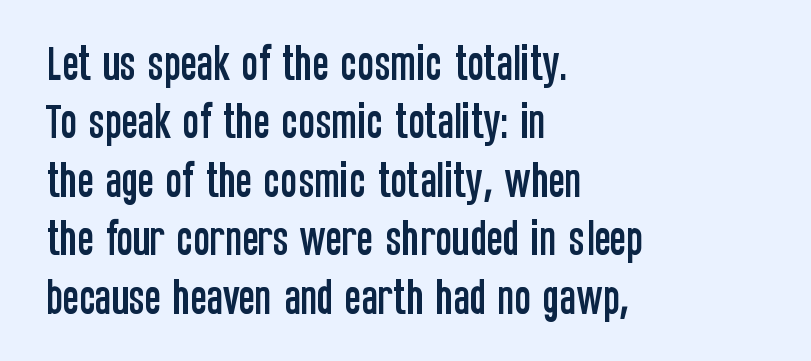
The image shows 39 px condensed sans-serif type, upright; set left-aligned, normal line spacing (1.5x), normal letter spacing, not underlined; low stroke contrast and a large x-height.
